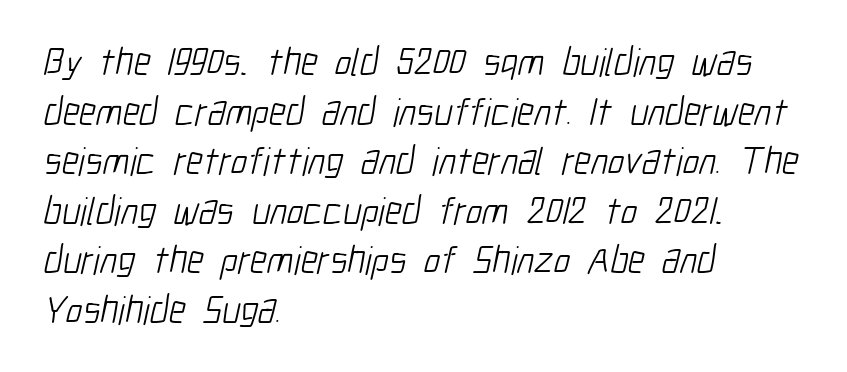
The image shows 39 px light, condensed sans-serif type; set left-aligned, normal line spacing (1.27x), normal letter spacing, not underlined; low stroke contrast and a medium x-height.
